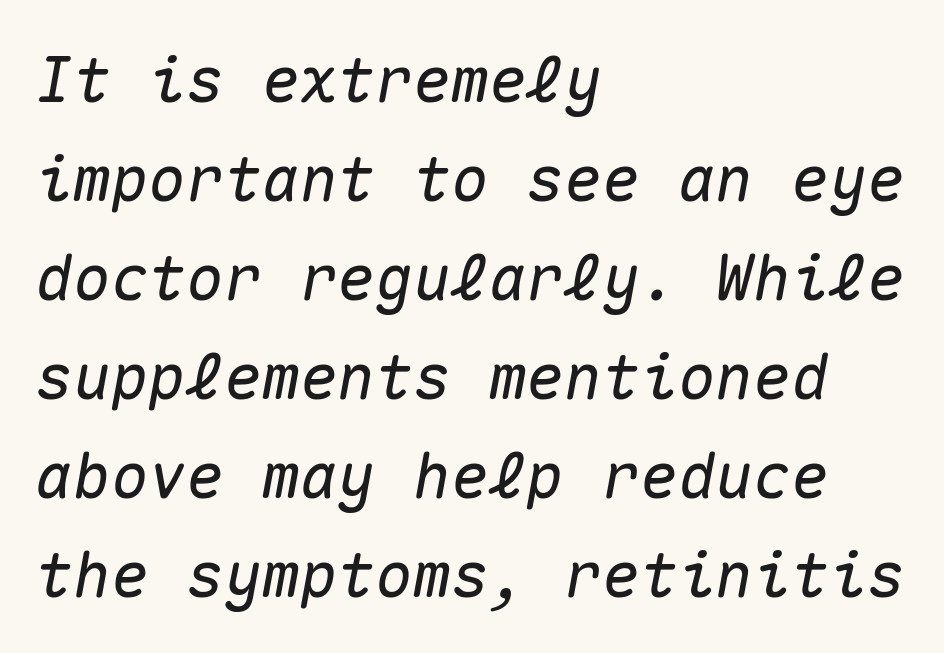
The image shows 63 px text type, italic (leaning right), monospaced; set left-aligned, normal line spacing (1.57x), normal letter spacing, not underlined; medium stroke contrast and a medium x-height.
